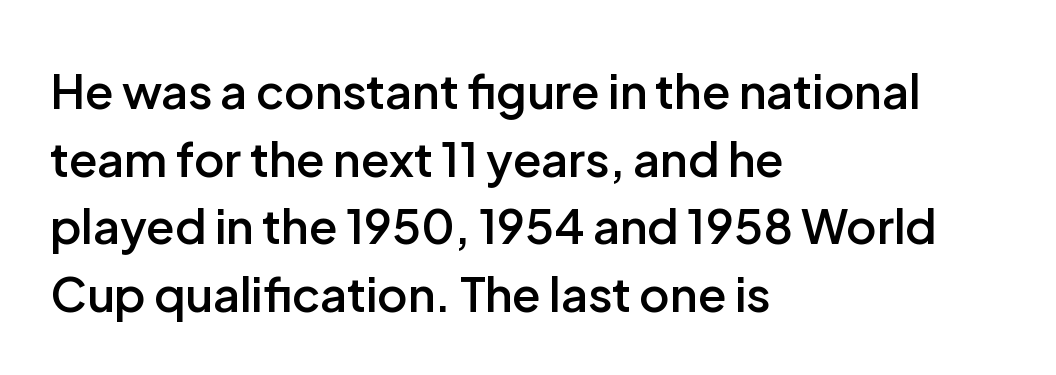
Letters rest on an invisible, unmarked baseline. Rows of type keep a routine distance in the vertical direction. Strokes here are thickened, but only to semibold level. Does the type have serifs? No, each stem ends abruptly. Do the characters align in a grid? No, the font is proportional.
